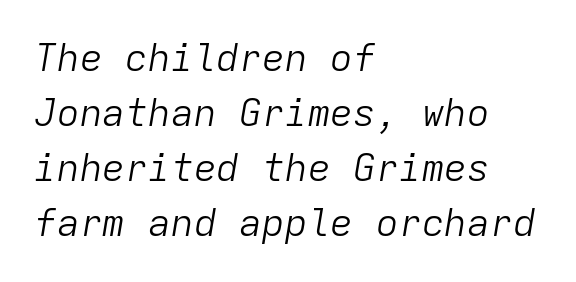
The letters march in equal steps, a hallmark of fixed-pitch type. Compared with typical body copy, the letter spacing here is the same. Vertically, the passage feels balanced, rows spaced as you'd expect. Underlining? Definitely not there. The strokes carry an ordinary text weight at most.
